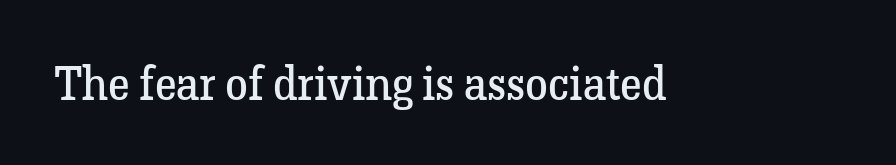
The lettering stays uniformly vertical, giving the passage a roman look. The passage shown is not underscored anywhere. To sum up the face: it has serifs. The cut favours lightness, reaching ordinary text weight at its darkest. You could not count columns in this text — the font is proportionally spaced. Standard letterfit; no display-style spreading of the glyphs.
